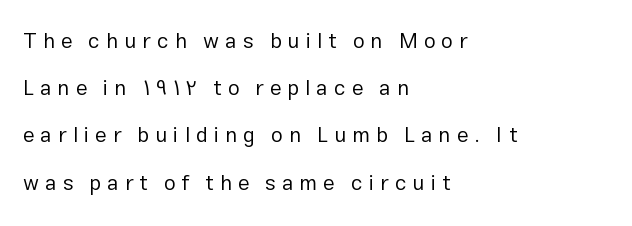
Q: Is the text bold? A: No.
Q: Is the text italic (slanted)? A: No, it is upright.
Q: Is the text underlined? A: No.
Q: How is the paragraph aligned? A: Left-aligned.
Q: Is the spacing between letters normal or unusually wide? A: Unusually wide.
Q: Is the spacing between lines tight, normal or loose? A: Loose.
